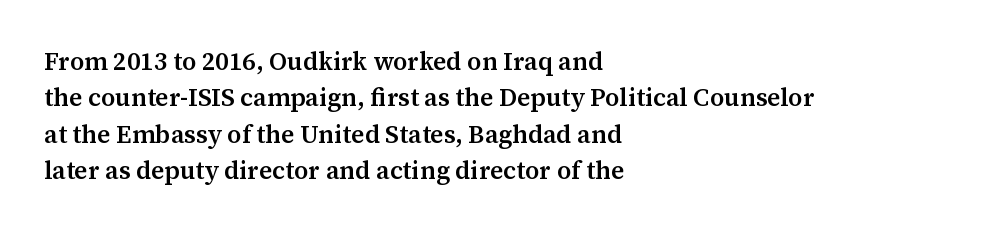
Q: Is the text bold? A: Semi-bold.
Q: Is the text italic (slanted)? A: No, it is upright.
Q: Is the text underlined? A: No.
Q: How is the paragraph aligned? A: Left-aligned.
Q: Is the spacing between letters normal or unusually wide? A: Normal.
Q: Is the spacing between lines tight, normal or loose? A: Normal.
